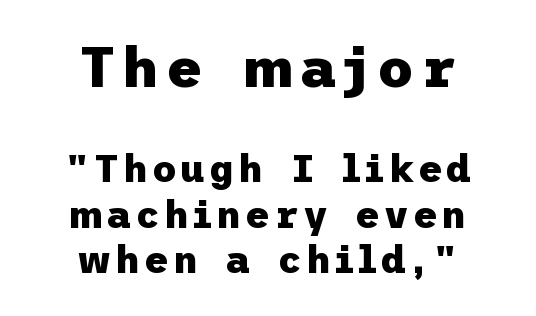
The image shows 57 px heavy sans-serif type, upright; set centered, line spacing 1.19x, not underlined; the first (top) block is 1.5x larger; low stroke contrast and a medium x-height.
